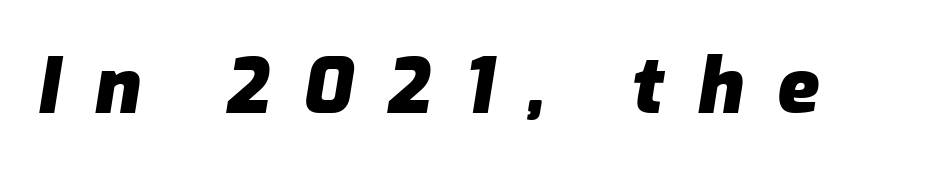
The specimen omits any rule beneath the text block's lines. This sample uses expanded letter spacing, leaving extra air between glyphs. Yep, that's italic — everything's leaning. A typesetter would call this proportional, since set widths differ per character. Heft: maximum for text — a bold.
